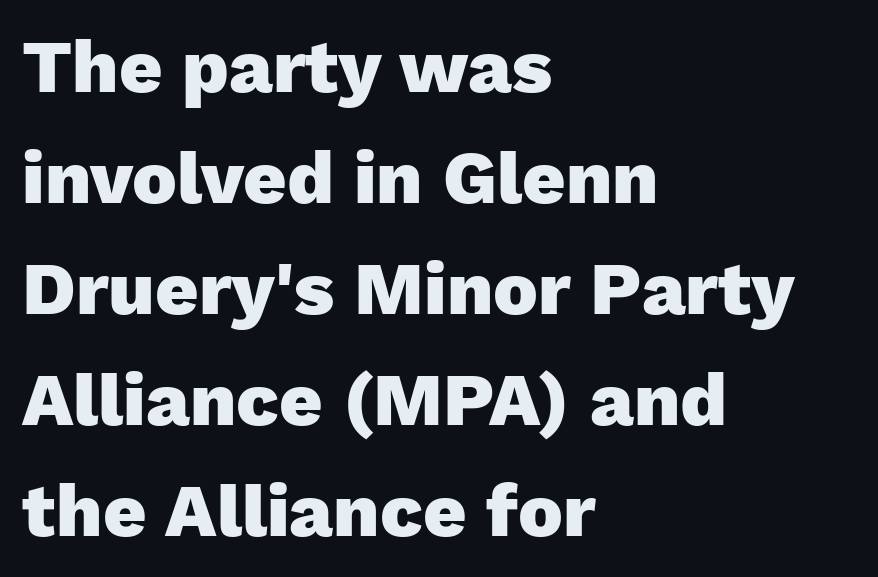
The compositor pushed each line to the left boundary. Between one letter and the next there's only the usual sliver of space. The specimen omits any rule beneath the text block's lines. Typographic density is high because the face is bold. In terms of posture, this sample is upright.
